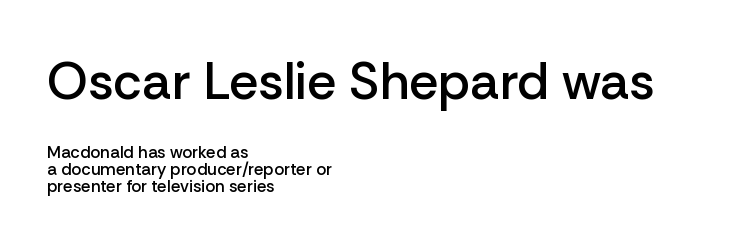
Line starts are locked; line ends wander. Size contrast runs from large at the top to small at the bottom. This is sans-serif lettering, the kind often seen on screens and signage. These lines are rendered in a variable-pitch font. Each new line begins almost immediately beneath the previous one.
